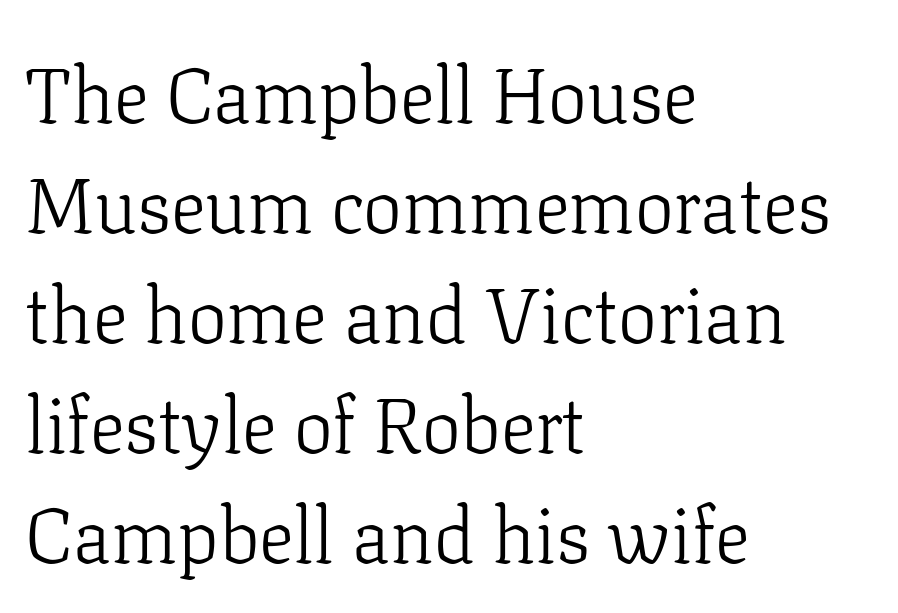
Q: Is the text bold? A: No.
Q: Is the text italic (slanted)? A: No, it is upright.
Q: Is the typeface a serif or a sans-serif typeface? A: Serif.
Q: Is the text underlined? A: No.
Q: How is the paragraph aligned? A: Left-aligned.
Q: Is the spacing between letters normal or unusually wide? A: Normal.
Q: Is the spacing between lines tight, normal or loose? A: Normal.
Q: Width (condensed, normal, or wide)? A: Normal.
Q: Stroke contrast? A: Low.
Q: x-height? A: Medium.
Q: Monospaced? A: No.
